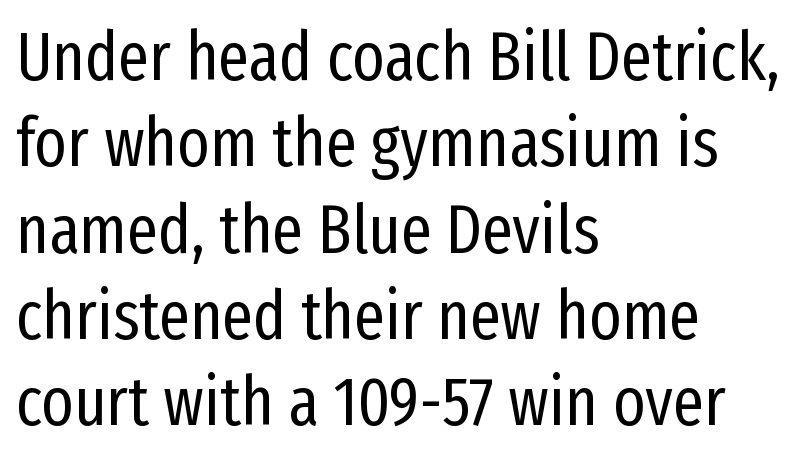
Q: Is the text bold? A: No.
Q: Is the text italic (slanted)? A: No, it is upright.
Q: Is the typeface a serif or a sans-serif typeface? A: Sans-serif.
Q: Is the text underlined? A: No.
Q: How is the paragraph aligned? A: Left-aligned.
Q: Is the spacing between letters normal or unusually wide? A: Normal.
Q: Is the spacing between lines tight, normal or loose? A: Normal.
Q: Width (condensed, normal, or wide)? A: Condensed.
Q: Stroke contrast? A: Low.
Q: x-height? A: Medium.
Q: Monospaced? A: No.
